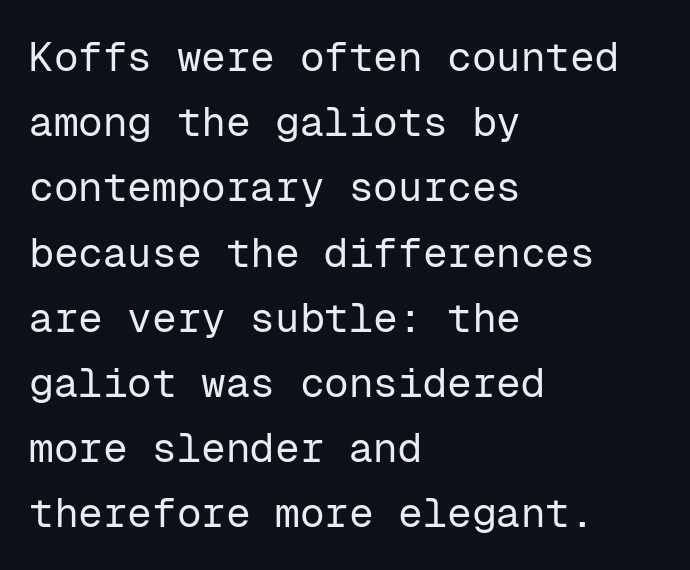
Q: Is the text bold? A: No.
Q: Is the text italic (slanted)? A: No, it is upright.
Q: Is the typeface a serif or a sans-serif typeface? A: Sans-serif.
Q: Is the text underlined? A: No.
Q: How is the paragraph aligned? A: Left-aligned.
Q: Is the spacing between letters normal or unusually wide? A: Normal.
Q: Is the spacing between lines tight, normal or loose? A: Normal.
Q: Width (condensed, normal, or wide)? A: Normal.
Q: Stroke contrast? A: Low.
Q: x-height? A: Medium.
Q: Monospaced? A: Yes.
